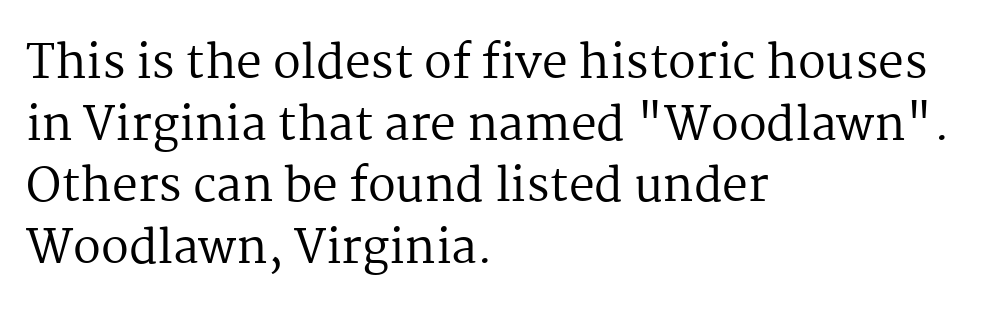
Q: Is the text bold? A: No.
Q: Is the text italic (slanted)? A: No, it is upright.
Q: Is the typeface a serif or a sans-serif typeface? A: Serif.
Q: Is the text underlined? A: No.
Q: How is the paragraph aligned? A: Left-aligned.
Q: Is the spacing between letters normal or unusually wide? A: Normal.
Q: Is the spacing between lines tight, normal or loose? A: Normal.
Q: Width (condensed, normal, or wide)? A: Normal.
Q: Stroke contrast? A: Medium.
Q: x-height? A: Medium.
Q: Monospaced? A: No.
